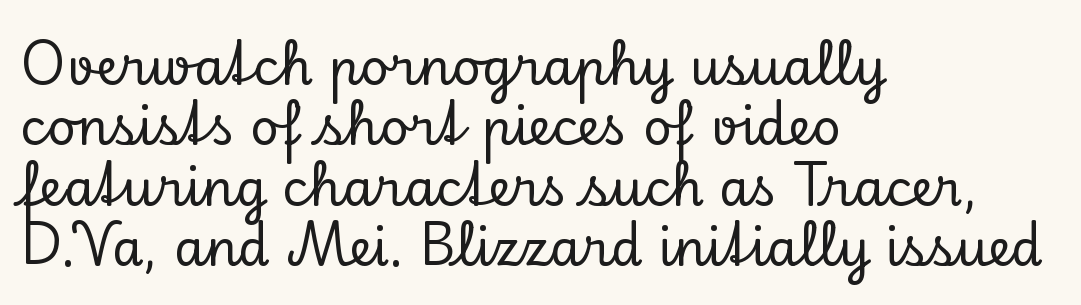
The image shows 50 px text type, upright; set left-aligned, line spacing 1.21x, normal letter spacing, not underlined; low stroke contrast and a small x-height.
